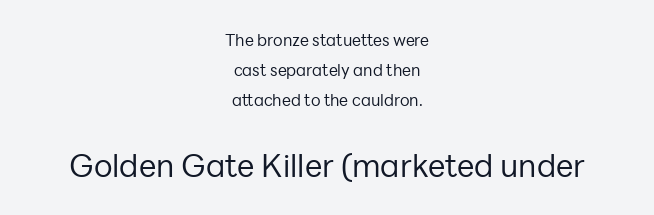
{"serif": "no", "italic": "no", "bold": "no", "weight": "regular", "width": "normal", "stroke_contrast": "low", "x_height": "medium", "monospaced": "no", "underline": "no", "align": "center", "line_spacing_ratio": 1.87, "letter_spacing": "normal", "letter_spacing_em": 0.0, "larger_block": "second", "size_ratio": 1.94, "glyph_px": 31}
